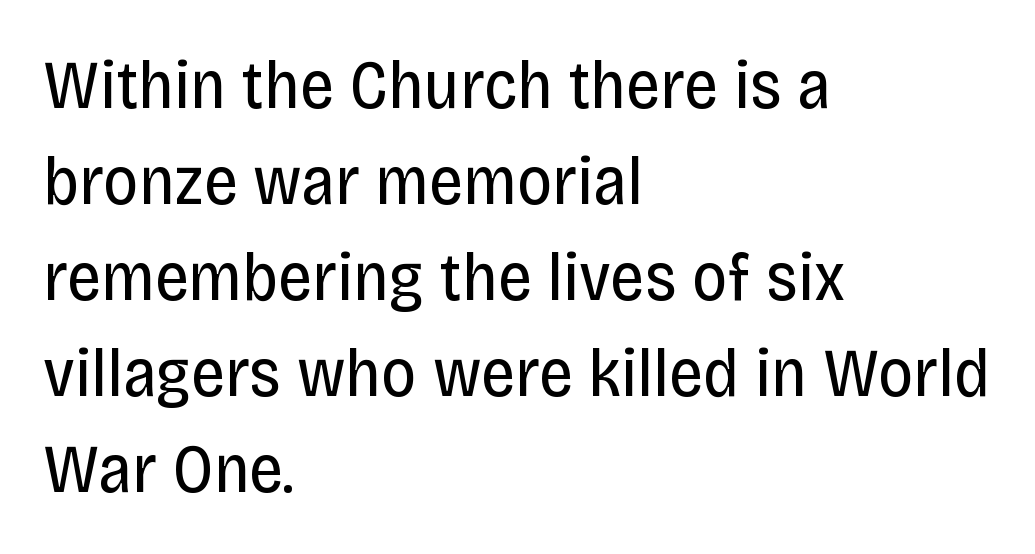
Do the characters align in a grid? No, the font is proportional. These lines are set flush left with a ragged right edge. Serif or sans? Sans — the stroke terminals are bare. The type is set solid horizontally, with unmodified tracking. If you drew a line through each stem, it would be perfectly vertical. The string is rendered with underlining switched off.
